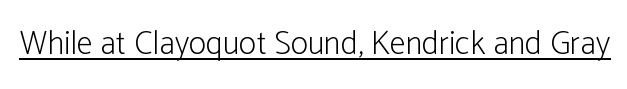
Q: Is the text bold? A: No.
Q: Is the text italic (slanted)? A: No, it is upright.
Q: Is the typeface a serif or a sans-serif typeface? A: Sans-serif.
Q: Is the text underlined? A: Yes.
Q: Is the spacing between letters normal or unusually wide? A: Normal.
Q: Width (condensed, normal, or wide)? A: Condensed.
Q: Stroke contrast? A: Low.
Q: x-height? A: Medium.
Q: Monospaced? A: No.
